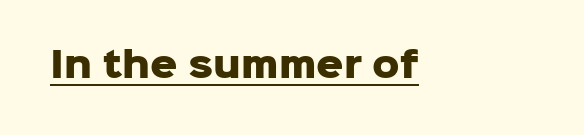
Q: Is the text bold? A: Yes.
Q: Is the text italic (slanted)? A: No, it is upright.
Q: Is the typeface a serif or a sans-serif typeface? A: Sans-serif.
Q: Is the text underlined? A: Yes.
Q: Is the spacing between letters normal or unusually wide? A: Normal.
Q: Width (condensed, normal, or wide)? A: Normal.
Q: Stroke contrast? A: Low.
Q: x-height? A: Medium.
Q: Monospaced? A: No.
